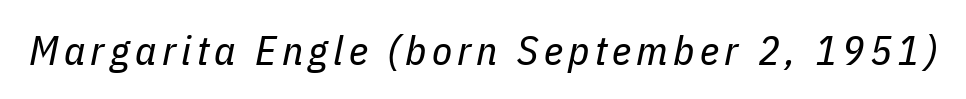
No letter is thick-stroked: the sample isn't bold. Bare-footed words on every line. The letters are slanted; this is an italic face. The passage shown is typed in a proportional face where columns would drift.
